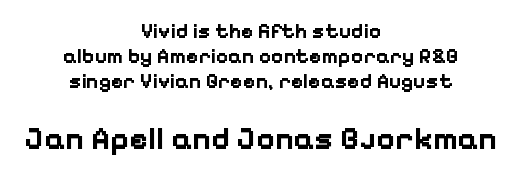
Q: Is the text bold? A: Yes.
Q: Is the text italic (slanted)? A: No, it is upright.
Q: Is the typeface a serif or a sans-serif typeface? A: Sans-serif.
Q: Is the text underlined? A: No.
Q: How is the paragraph aligned? A: Centered.
Q: Is the spacing between letters normal or unusually wide? A: Normal.
Q: Which block of text is set in a larger size, the first (top) or the second (bottom)? A: The second (bottom) one.
Q: Width (condensed, normal, or wide)? A: Normal.
Q: Stroke contrast? A: Low.
Q: x-height? A: Medium.
Q: Monospaced? A: No.
